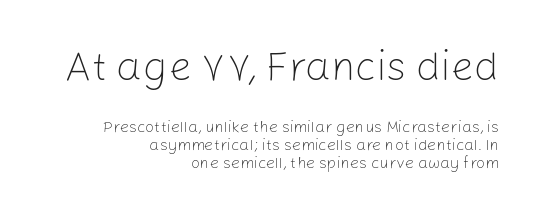
{"serif": "no", "italic": "no", "bold": "no", "weight": "light", "width": "normal", "stroke_contrast": "low", "x_height": "medium", "monospaced": "no", "underline": "no", "align": "right", "line_spacing": "tight", "line_spacing_ratio": 1.12, "letter_spacing": "normal", "letter_spacing_em": 0.0, "larger_block": "first", "size_ratio": 2.56, "glyph_px": 41}
